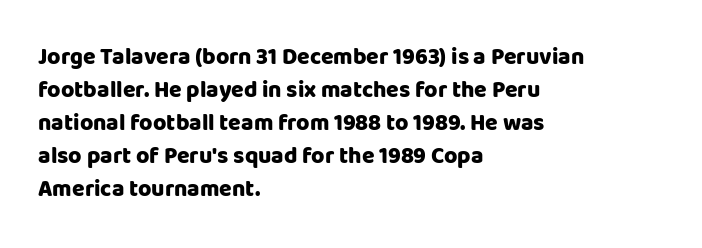
The image shows 23 px bold type, upright; set left-aligned, normal line spacing (1.43x), normal letter spacing, not underlined.
